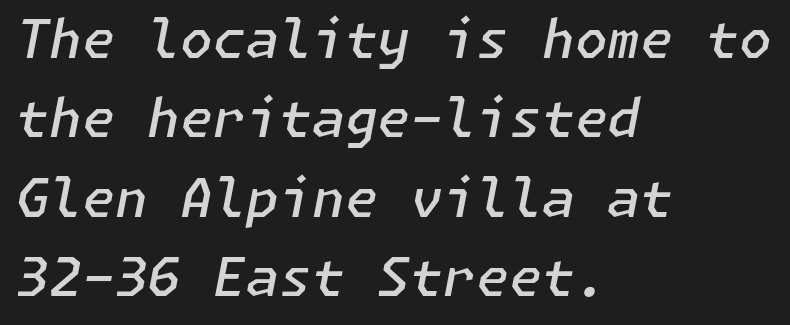
Q: Is the text bold? A: Semi-bold.
Q: Is the text italic (slanted)? A: Yes, it leans right by about 11 degrees.
Q: Is the text underlined? A: No.
Q: How is the paragraph aligned? A: Left-aligned.
Q: Is the spacing between letters normal or unusually wide? A: Normal.
Q: Is the spacing between lines tight, normal or loose? A: Normal.
Q: Width (condensed, normal, or wide)? A: Normal.
Q: Stroke contrast? A: Low.
Q: x-height? A: Medium.
